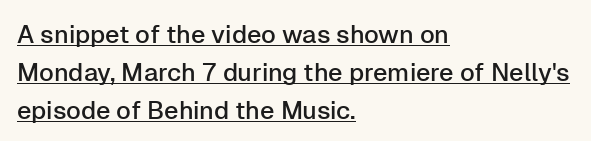
{"italic": "no", "underline": "yes", "align": "left", "line_spacing": "normal", "line_spacing_ratio": 1.53, "letter_spacing": "normal", "letter_spacing_em": 0.0, "glyph_px": 25}
